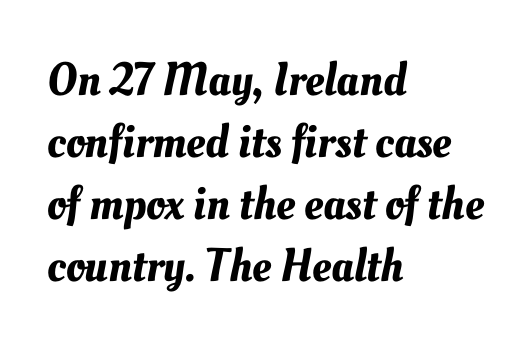
The specimen omits any rule beneath the text block's lines. The passage shown is typed in a proportional face where columns would drift. The vertical gap from one line to the next is medium. The line texture is even and compact thanks to regular tracking. A classic flush-left, rag-right setting is used for this passage.
